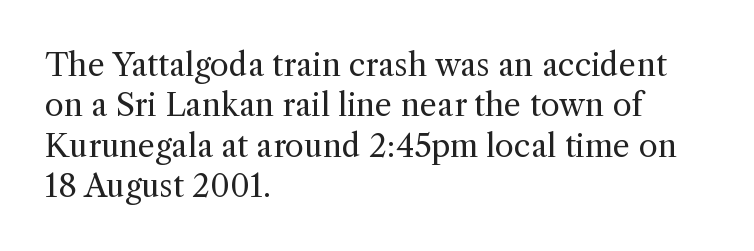
The image shows 31 px regular-weight serif type, upright; set left-aligned, normal line spacing (1.3x), normal letter spacing, not underlined; a medium x-height.
